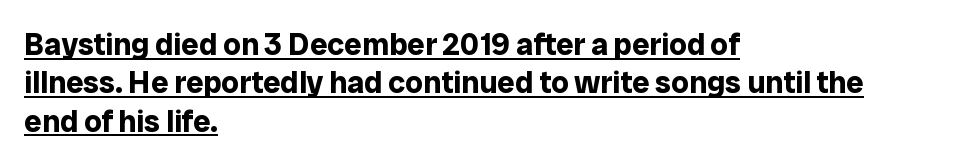
Q: Is the text bold? A: Yes.
Q: Is the text italic (slanted)? A: No, it is upright.
Q: Is the typeface a serif or a sans-serif typeface? A: Sans-serif.
Q: Is the text underlined? A: Yes.
Q: How is the paragraph aligned? A: Left-aligned.
Q: Is the spacing between letters normal or unusually wide? A: Normal.
Q: Width (condensed, normal, or wide)? A: Normal.
Q: Stroke contrast? A: Low.
Q: x-height? A: Medium.
Q: Monospaced? A: No.
